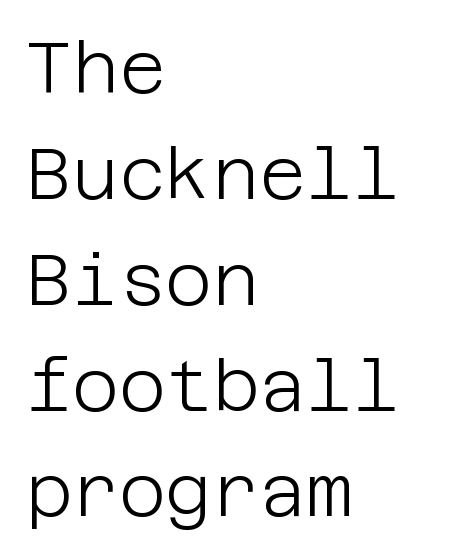
The line-height multiplier appears to be the usual default. The font is comparable to plain body text, perhaps lighter. Check under the words: just untouched page. Each word holds together tightly as a unit, with standard inter-letter gaps. Serifs: no, the terminals of the letterforms are clean. These lines are set flush left with a ragged right edge.
